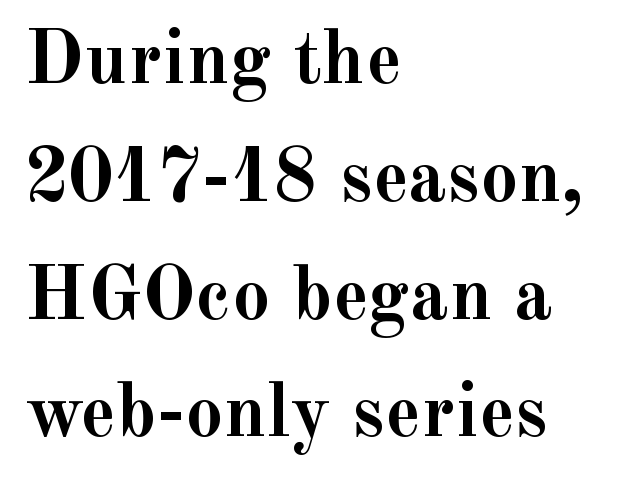
Honestly, the row spacing looks completely unremarkable. Tall strokes in this sample are plumb rather than angled. These lines are rendered in a variable-pitch font. On the weight axis this lands at bold, roughly 700. Unlike a clean sans, this face finishes its strokes with serifs.
